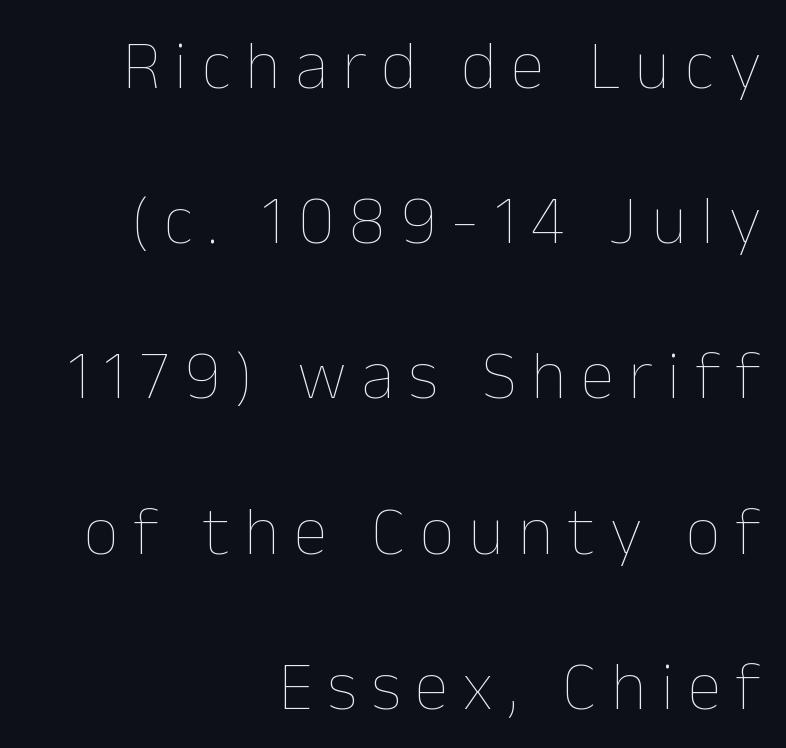
Q: Is the text bold? A: No.
Q: Is the text italic (slanted)? A: No, it is upright.
Q: Is the text underlined? A: No.
Q: How is the paragraph aligned? A: Right-aligned.
Q: Is the spacing between letters normal or unusually wide? A: Unusually wide.
Q: Is the spacing between lines tight, normal or loose? A: Loose.
Q: Width (condensed, normal, or wide)? A: Normal.
Q: Stroke contrast? A: Low.
Q: x-height? A: Medium.
Q: Monospaced? A: No.
